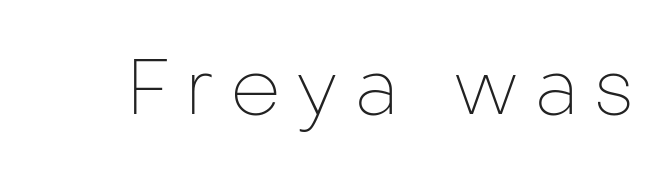
The weight tops out at a normal text grade. Type style note: lacks serifs. Is this a fixed-width face? No — the glyphs have proportional, varying widths. Glyph-to-glyph distance is far greater than everyday printed text.
